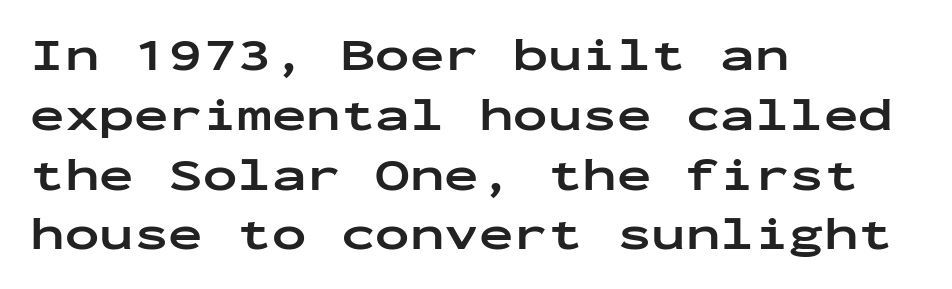
Typographically, this falls in the sans-serif category. Nope, not italic — everything's standing straight. The compositor pushed each line to the left boundary. The vertical gap from one line to the next is medium. This sample uses plain, unmodified letter spacing.
